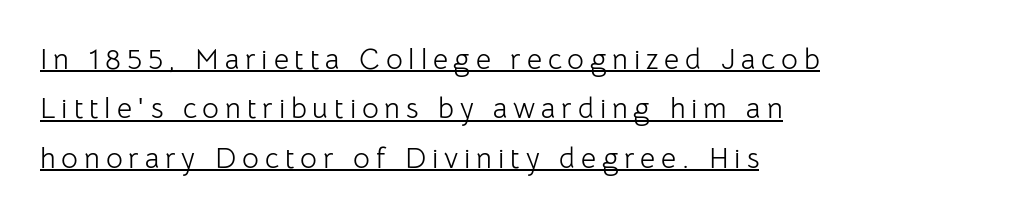
The face used here appears with an underline applied. The compositor pushed each line to the left boundary. Nope, no serifs anywhere on these letters. The horizontal fit of the characters is loose and conspicuously gappy. The characters are drawn with everyday or finer stroke widths. Upright lettering throughout.
